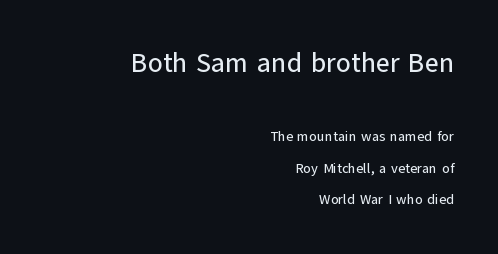
The image shows 27 px text type, upright; set right-aligned, loose line spacing (2.25x), normal letter spacing, not underlined; the first (top) block is 1.93x larger.
